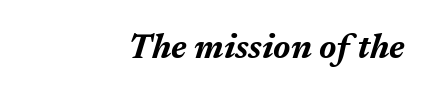
{"italic": "yes", "lean": "right", "slant_degrees": 17, "bold": "yes", "weight": "bold", "width": "normal", "stroke_contrast": "medium", "x_height": "medium", "monospaced": "no", "underline": "no", "align": "right", "letter_spacing": "normal", "letter_spacing_em": 0.0, "glyph_px": 34}
